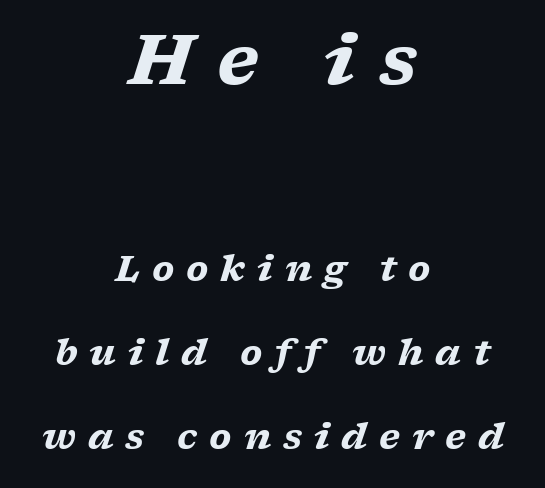
{"serif": "yes", "italic": "yes", "lean": "right", "slant_degrees": 17, "bold": "yes", "weight": "heavy", "width": "wide", "stroke_contrast": "low", "x_height": "medium", "monospaced": "no", "underline": "no", "align": "center", "line_spacing": "loose", "line_spacing_ratio": 2.4, "letter_spacing": "wide", "letter_spacing_em": 0.34, "larger_block": "first", "size_ratio": 2.0, "glyph_px": 70}
